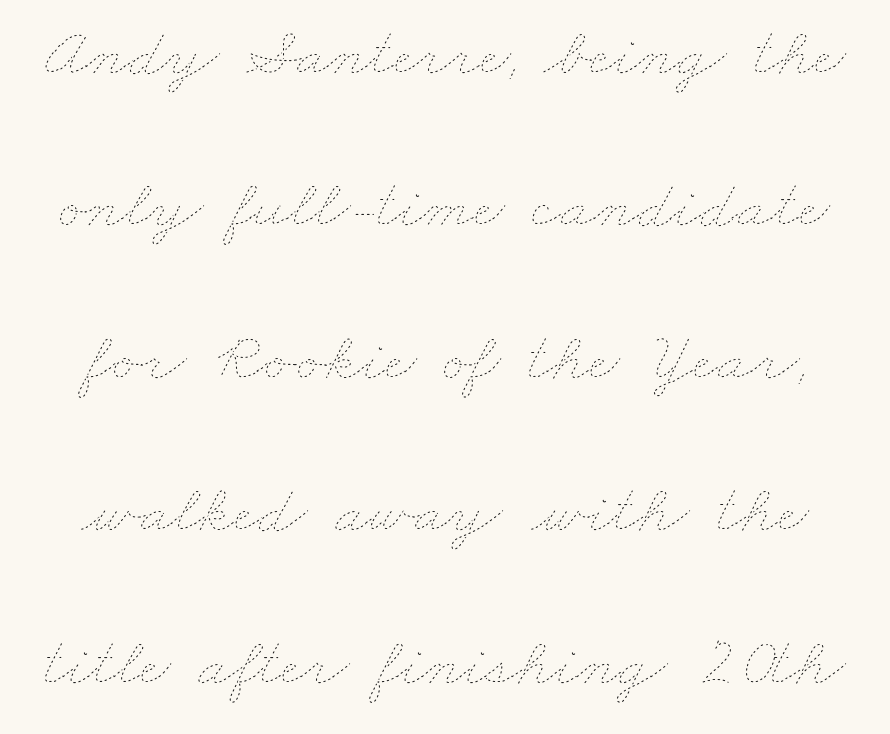
The image shows 69 px thin, wide type; set loose line spacing (2.21x), normal letter spacing, not underlined; low stroke contrast and a small x-height.
